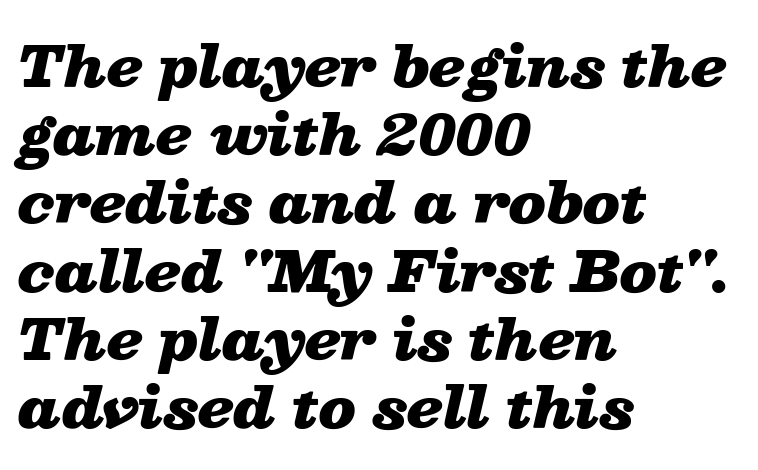
The image shows 55 px heavy, wide type, italic (leaning right); set left-aligned, line spacing 1.24x, normal letter spacing, not underlined; low stroke contrast and a medium x-height.
